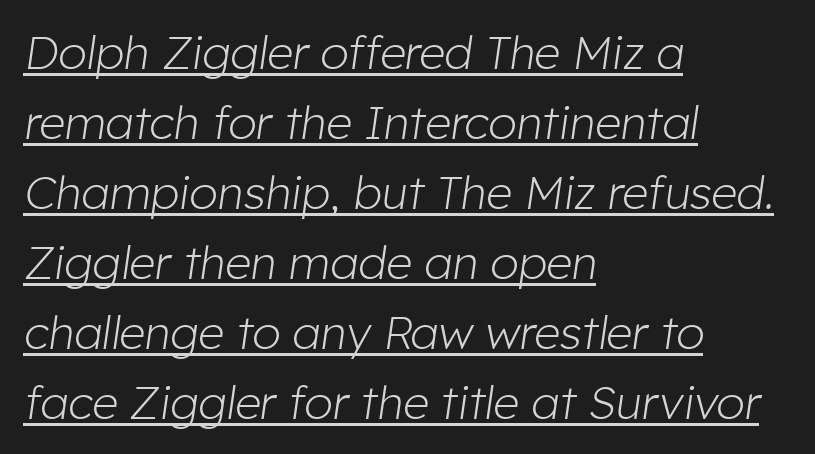
{"italic": "yes", "lean": "right", "slant_degrees": 8, "bold": "no", "weight": "light", "width": "normal", "stroke_contrast": "low", "x_height": "medium", "monospaced": "no", "underline": "yes", "align": "left", "line_spacing": "normal", "line_spacing_ratio": 1.52, "letter_spacing": "normal", "letter_spacing_em": 0.0, "glyph_px": 46}
